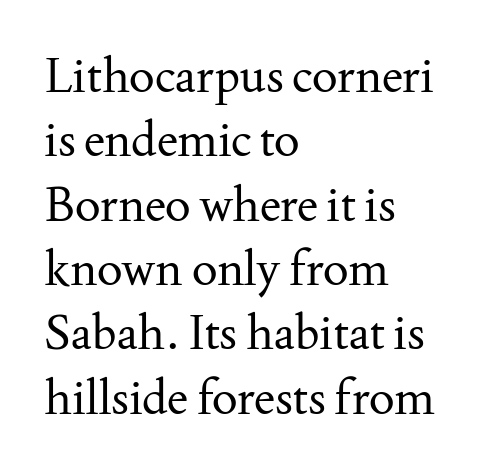
Glance below the letters and you will spot only blank space. Regular leading. The type family on display is of the serif kind. Look at the tracking — it's just the regular setting, nothing added.
